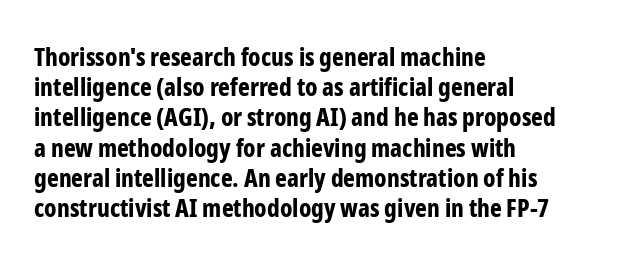
The passage shown is emphatically bold. The space directly below the letters is spotless. Tracking here is standard; glyphs follow each other at the usual distance. Where is the straight margin? On the left.
